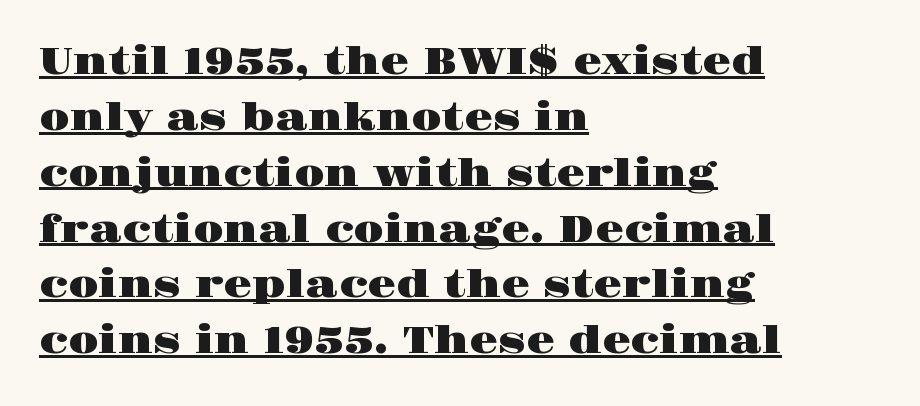
Q: Is the text italic (slanted)? A: No, it is upright.
Q: Is the typeface a serif or a sans-serif typeface? A: Serif.
Q: Is the text underlined? A: Yes.
Q: How is the paragraph aligned? A: Left-aligned.
Q: Is the spacing between letters normal or unusually wide? A: Normal.
Q: Is the spacing between lines tight, normal or loose? A: Normal.
Q: Width (condensed, normal, or wide)? A: Wide.
Q: Stroke contrast? A: High.
Q: x-height? A: Large.
Q: Monospaced? A: No.
